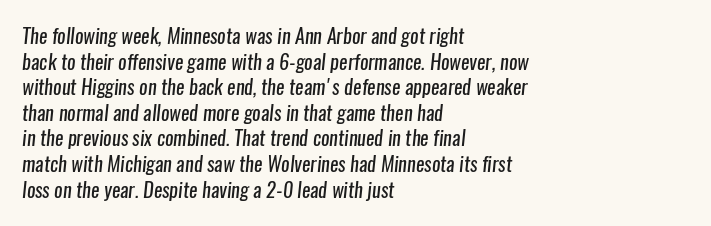
Heaviness? Minimal to ordinary, like unemphasized prose. Each line starts at the same left margin while the right side varies. Plain, unruled lines of type. This sample keeps an unexceptional amount of space between lines. Nobody touched the tracking dial on this one.
